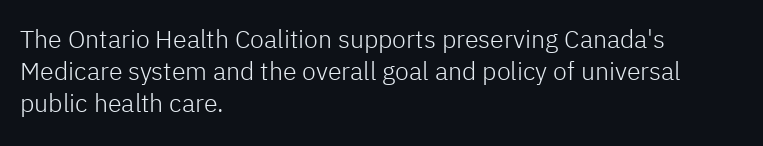
The image shows 25 px text type, upright; set left-aligned, normal line spacing (1.28x), normal letter spacing, not underlined.
